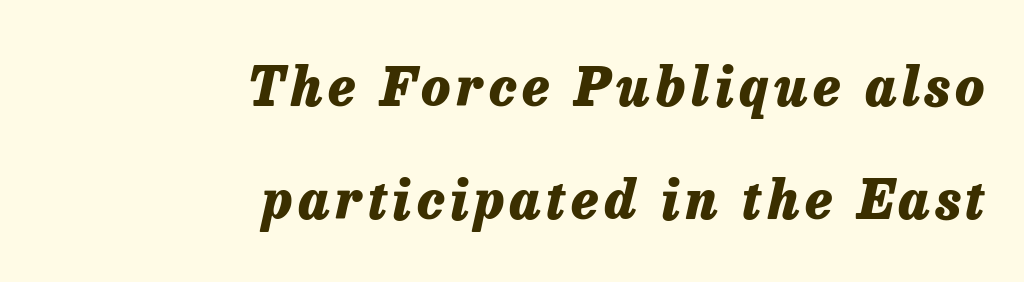
The image shows 53 px heavy type, italic (leaning right); set right-aligned, loose line spacing (2.14x), not underlined; low stroke contrast and a medium x-height.
